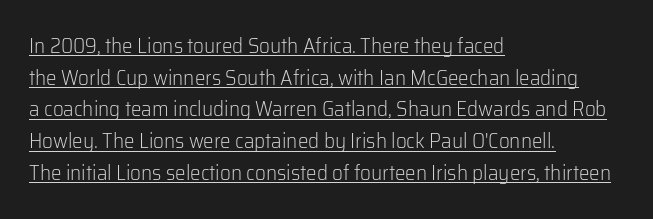
The image shows 21 px text type, upright; set left-aligned, normal line spacing (1.51x), normal letter spacing, underlined.
